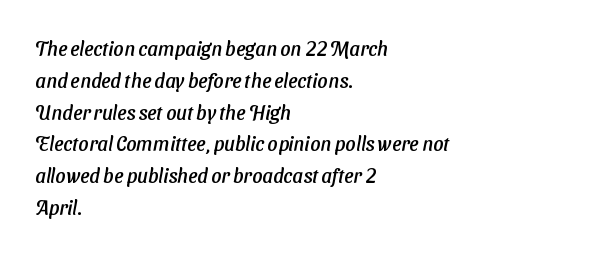
{"underline": "no", "align": "left", "line_spacing": "normal", "line_spacing_ratio": 1.59, "letter_spacing": "normal", "letter_spacing_em": 0.0, "glyph_px": 20}
